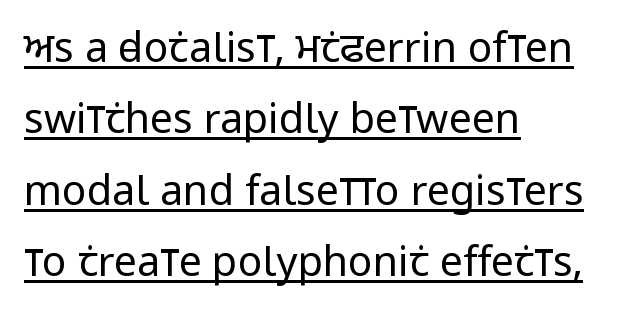
{"serif": "no", "italic": "no", "bold": "no", "weight": "regular", "width": "condensed", "stroke_contrast": "low", "x_height": "large", "monospaced": "no", "underline": "yes", "align": "left", "line_spacing_ratio": 1.74, "letter_spacing": "normal", "letter_spacing_em": 0.0, "glyph_px": 41}
